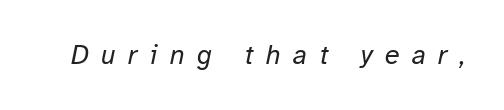
{"italic": "yes", "lean": "right", "slant_degrees": 12, "bold": "no", "underline": "no", "letter_spacing": "wide", "letter_spacing_em": 0.46, "glyph_px": 27}
